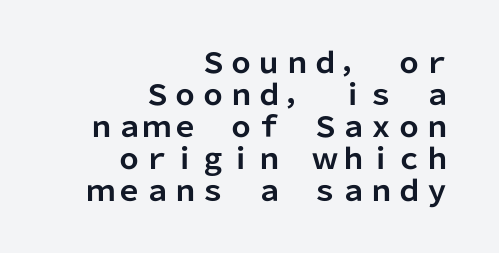
{"serif": "no", "italic": "no", "bold": "yes", "weight": "bold", "width": "normal", "stroke_contrast": "low", "x_height": "medium", "monospaced": "no", "underline": "no", "align": "right", "line_spacing": "tight", "line_spacing_ratio": 1.14, "letter_spacing": "normal", "letter_spacing_em": 0.0, "glyph_px": 28}
